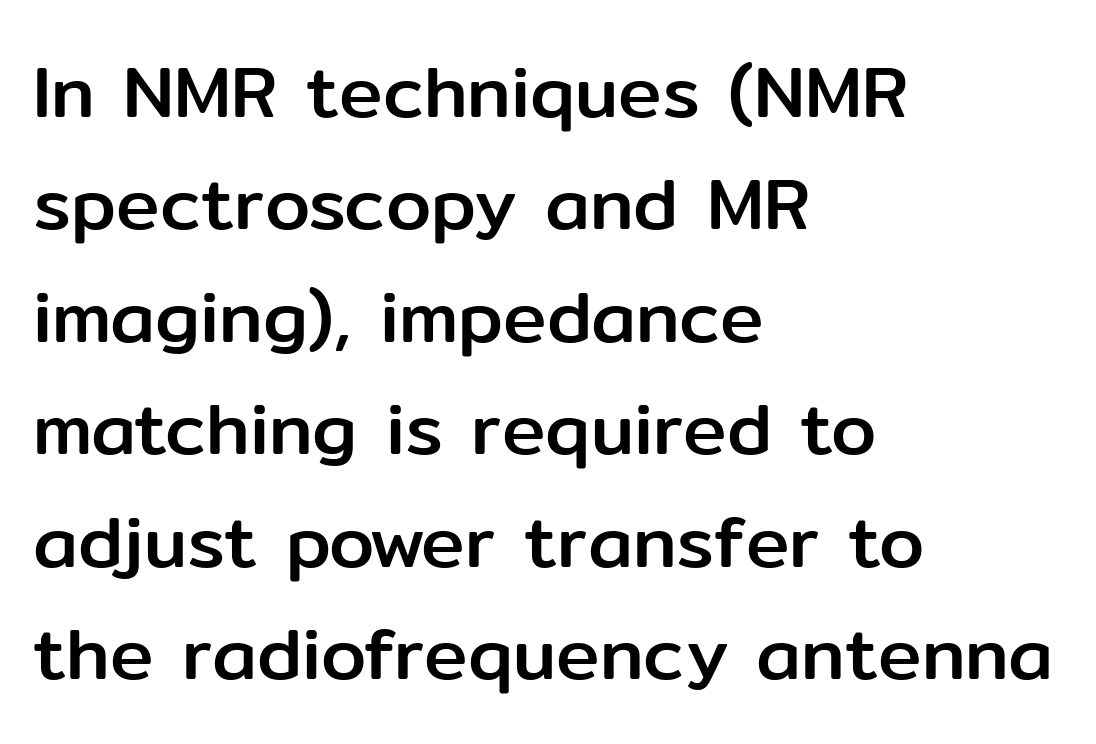
The foot of each line stays bare and open. The designer left line spacing at the default. The type family on display is of the sans-serif kind. The setting favours the left margin, as ordinary paragraphs usually do.
